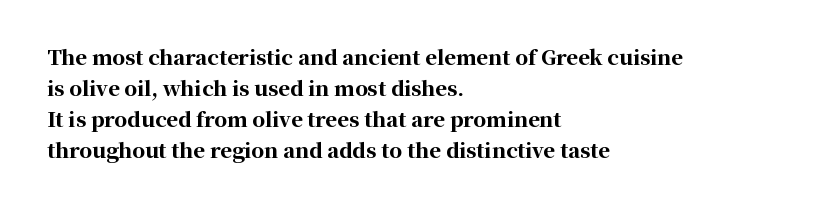
The image shows 20 px bold type, upright; set left-aligned, normal line spacing (1.55x), normal letter spacing, not underlined.
